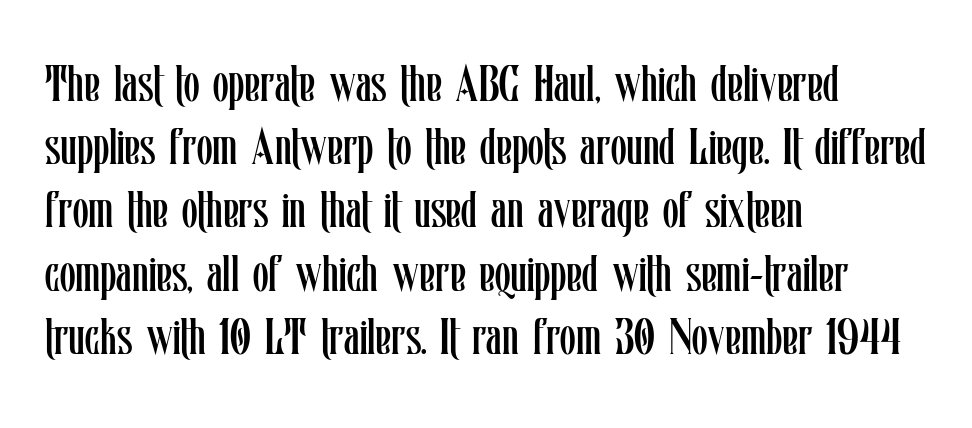
Q: Is the text bold? A: No.
Q: Is the text italic (slanted)? A: No, it is upright.
Q: Is the text underlined? A: No.
Q: How is the paragraph aligned? A: Left-aligned.
Q: Is the spacing between letters normal or unusually wide? A: Normal.
Q: Width (condensed, normal, or wide)? A: Condensed.
Q: Stroke contrast? A: Low.
Q: x-height? A: Medium.
Q: Monospaced? A: No.
